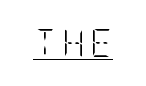
Unlike italic type, these characters show no tilt at all. Quick note: underline on. Each stroke keeps to a modest, everyday thickness or less.
